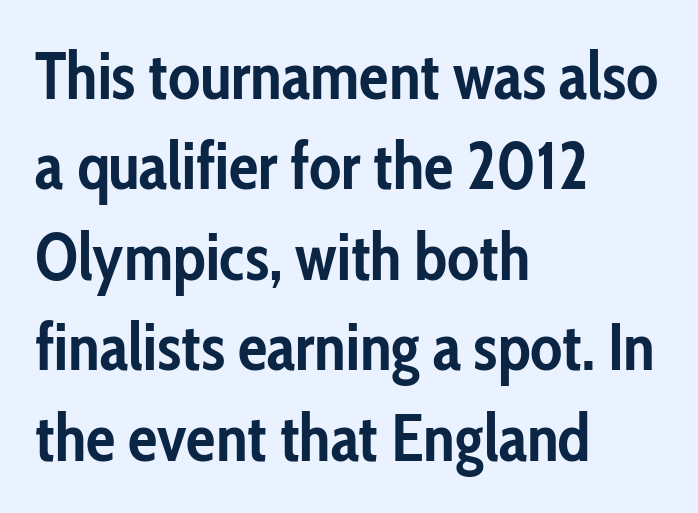
This sample keeps an unexceptional amount of space between lines. The space beneath each line is pristine and unruled. The gaps between neighbouring characters are ordinary and unremarkable. The text block is weighted toward the left margin, trailing off unevenly rightward. What weight is shown? A full bold with thick strokes. The lettering stays uniformly vertical, giving the passage a roman look.
